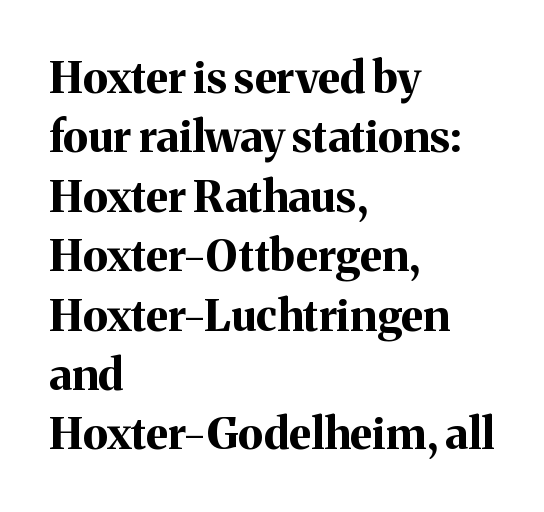
Where is the straight margin? On the left. Underlining? Definitely not there. Letter spacing: default. The rendering shows small feet on the letterforms — a serif design. Is the type bold? Yes — the strokes are clearly thick and heavy.
